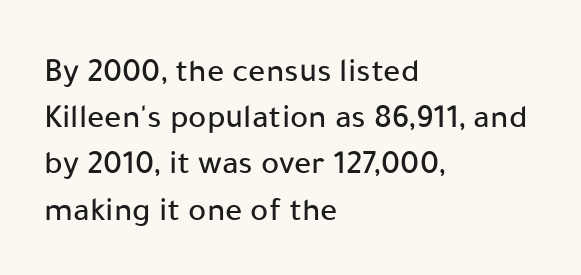
Q: Is the text italic (slanted)? A: No, it is upright.
Q: Is the typeface a serif or a sans-serif typeface? A: Sans-serif.
Q: Is the text underlined? A: No.
Q: How is the paragraph aligned? A: Left-aligned.
Q: Is the spacing between letters normal or unusually wide? A: Normal.
Q: Is the spacing between lines tight, normal or loose? A: Normal.
Q: Width (condensed, normal, or wide)? A: Normal.
Q: Stroke contrast? A: Low.
Q: x-height? A: Medium.
Q: Monospaced? A: No.
